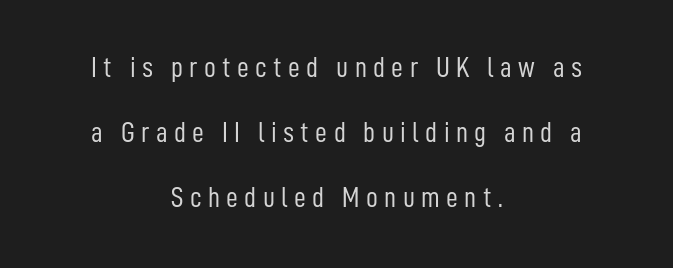
The image shows 29 px light, condensed sans-serif type, upright; set centered, loose line spacing (2.24x), unusually wide letter spacing (+0.22 em), not underlined; low stroke contrast and a medium x-height.
